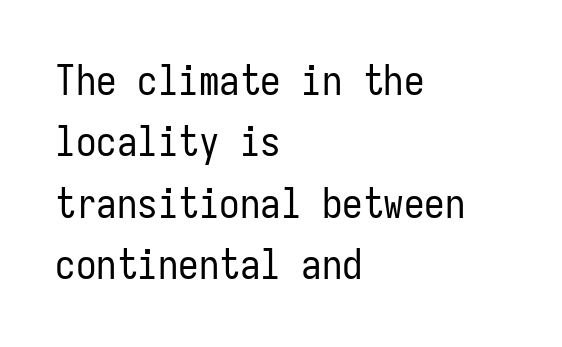
{"serif": "no", "italic": "no", "bold": "no", "weight": "regular", "width": "condensed", "stroke_contrast": "low", "x_height": "medium", "monospaced": "yes", "underline": "no", "align": "left", "line_spacing": "normal", "line_spacing_ratio": 1.5, "letter_spacing": "normal", "letter_spacing_em": 0.0, "glyph_px": 41}
